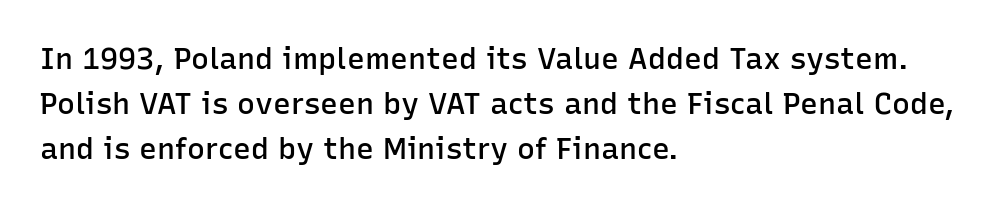
The image shows 30 px semibold sans-serif type, upright; set left-aligned, normal line spacing (1.5x), normal letter spacing, not underlined; low stroke contrast and a medium x-height.
